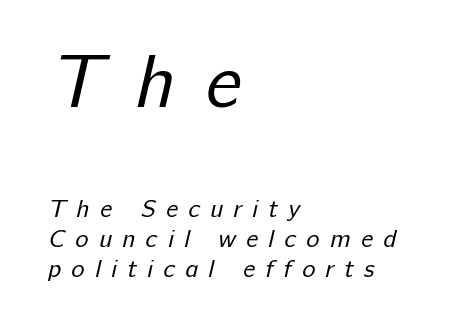
{"serif": "no", "bold": "no", "weight": "regular", "width": "normal", "stroke_contrast": "low", "x_height": "medium", "monospaced": "no", "underline": "no", "align": "left", "line_spacing_ratio": 1.2, "letter_spacing": "wide", "letter_spacing_em": 0.41, "larger_block": "first", "size_ratio": 3.0, "glyph_px": 75}
